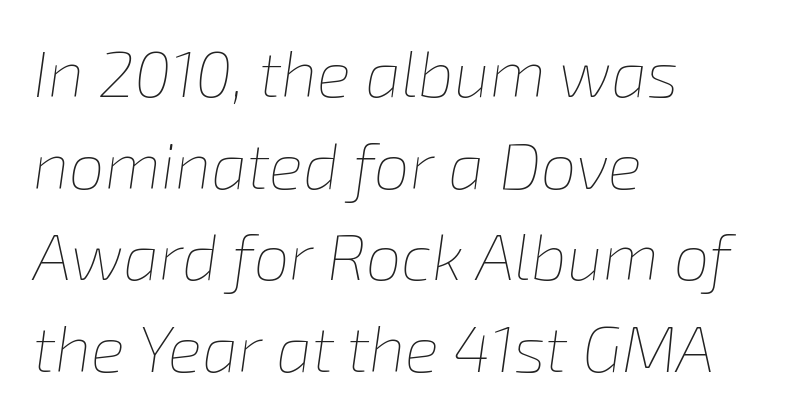
{"italic": "yes", "lean": "right", "slant_degrees": 8, "bold": "no", "weight": "thin", "width": "normal", "stroke_contrast": "low", "x_height": "medium", "monospaced": "no", "underline": "no", "align": "left", "line_spacing": "normal", "line_spacing_ratio": 1.43, "letter_spacing": "normal", "letter_spacing_em": 0.0, "glyph_px": 64}
